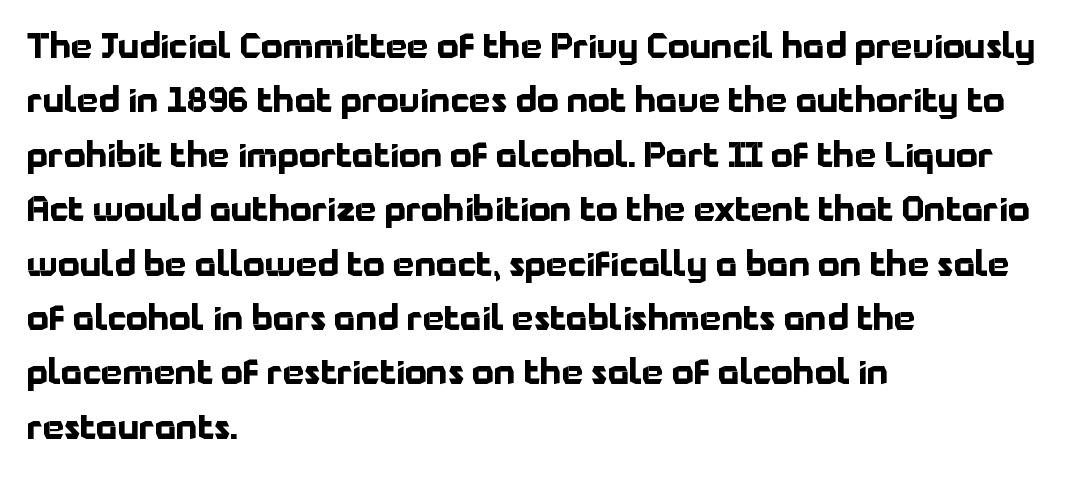
The image shows 34 px bold sans-serif type, upright; set left-aligned, normal line spacing (1.6x), normal letter spacing, not underlined; low stroke contrast and a medium x-height.
